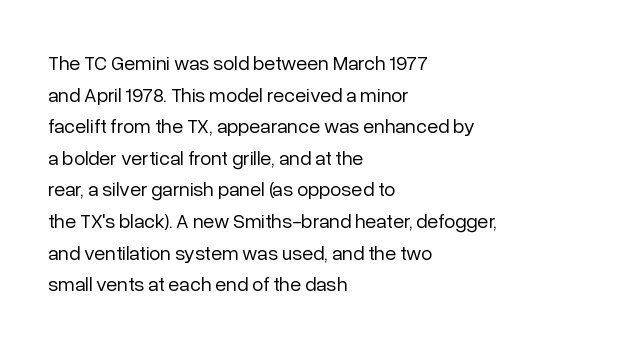
The image shows 20 px text type, upright; set left-aligned, normal line spacing (1.58x), normal letter spacing, not underlined.
